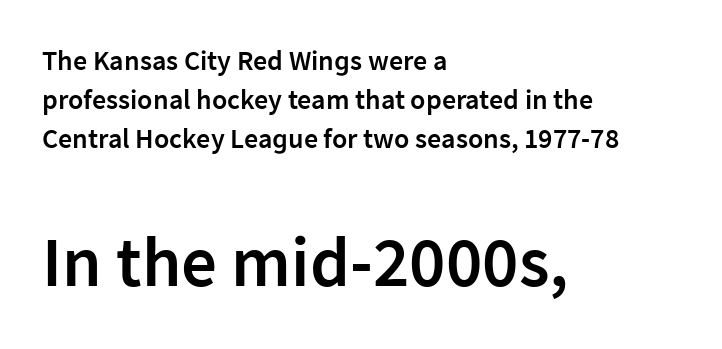
{"serif": "no", "italic": "no", "bold": "semi", "weight": "semibold", "width": "normal", "stroke_contrast": "low", "x_height": "medium", "monospaced": "no", "underline": "no", "align": "left", "line_spacing": "normal", "line_spacing_ratio": 1.4, "letter_spacing": "normal", "letter_spacing_em": 0.0, "larger_block": "second", "size_ratio": 2.54, "glyph_px": 71}
